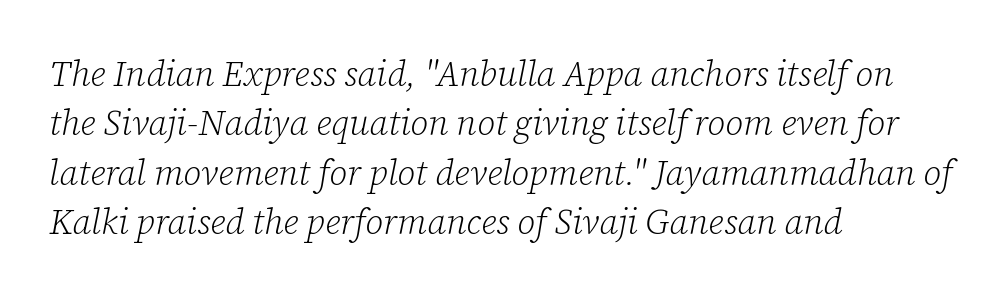
Normally led — the rows are evenly, conventionally spaced. Rendered with sloped, italic letterforms. The gaps between neighbouring characters are ordinary and unremarkable. The rendering uses natural spacing where letterforms have individual widths. If you drew a ruler down the left edge, every line would touch it.
